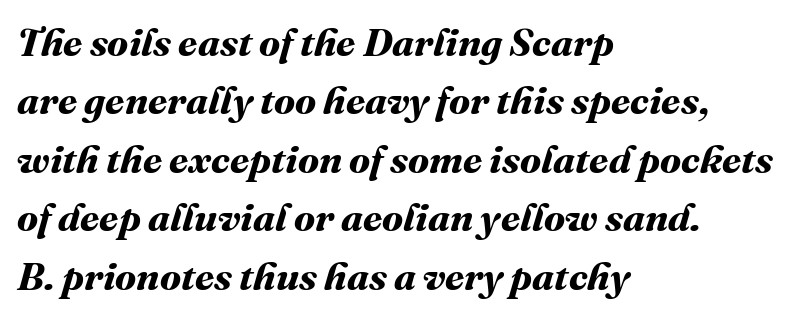
Q: Is the text bold? A: Yes.
Q: Is the text underlined? A: No.
Q: How is the paragraph aligned? A: Left-aligned.
Q: Is the spacing between letters normal or unusually wide? A: Normal.
Q: Is the spacing between lines tight, normal or loose? A: Normal.
Q: Width (condensed, normal, or wide)? A: Normal.
Q: Stroke contrast? A: Medium.
Q: x-height? A: Medium.
Q: Monospaced? A: No.
